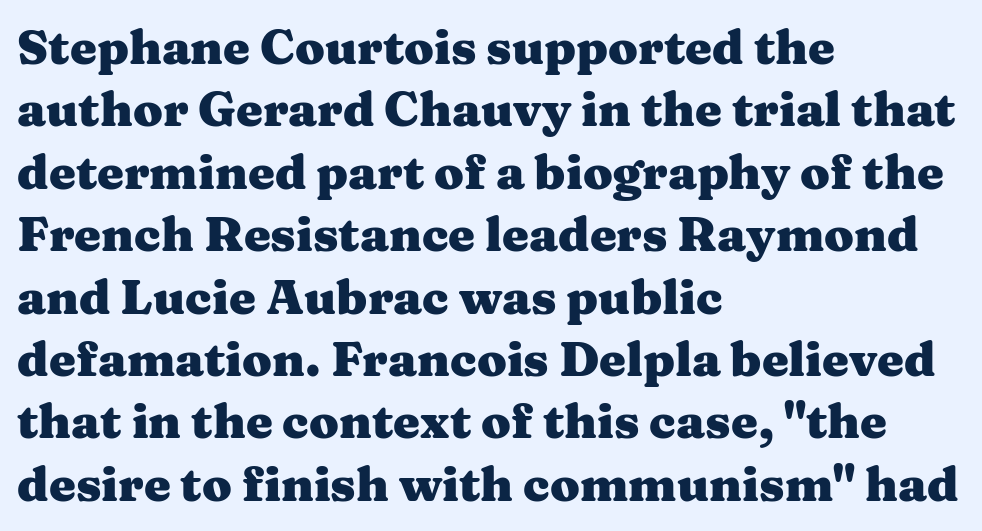
Has an underline been added? It has not. Weight: bold. A classic flush-left, rag-right setting is used for this passage. Spacing between characters is what you'd get straight out of the box. Old-style or modern, the face here clearly has serifs.
